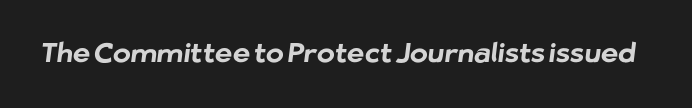
The image shows 27 px bold type; set normal letter spacing, not underlined.
